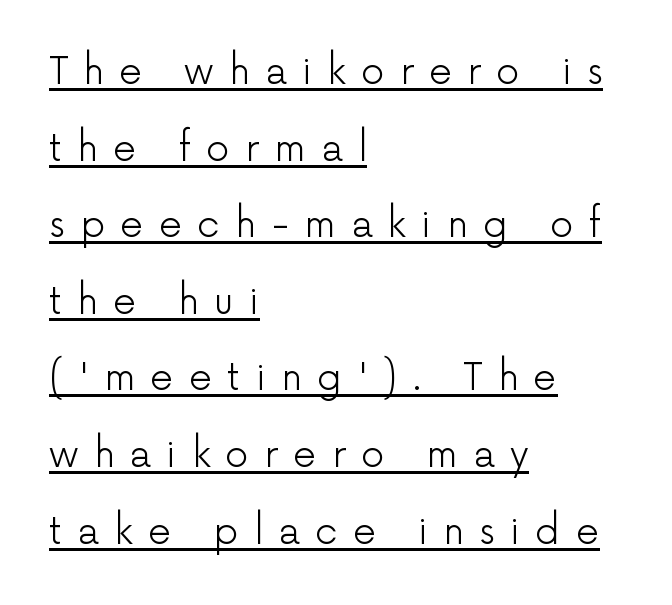
Q: Is the text bold? A: No.
Q: Is the text italic (slanted)? A: No, it is upright.
Q: Is the typeface a serif or a sans-serif typeface? A: Sans-serif.
Q: Is the text underlined? A: Yes.
Q: How is the paragraph aligned? A: Left-aligned.
Q: Is the spacing between letters normal or unusually wide? A: Unusually wide.
Q: Is the spacing between lines tight, normal or loose? A: Loose.
Q: Width (condensed, normal, or wide)? A: Normal.
Q: Stroke contrast? A: Low.
Q: x-height? A: Medium.
Q: Monospaced? A: No.
